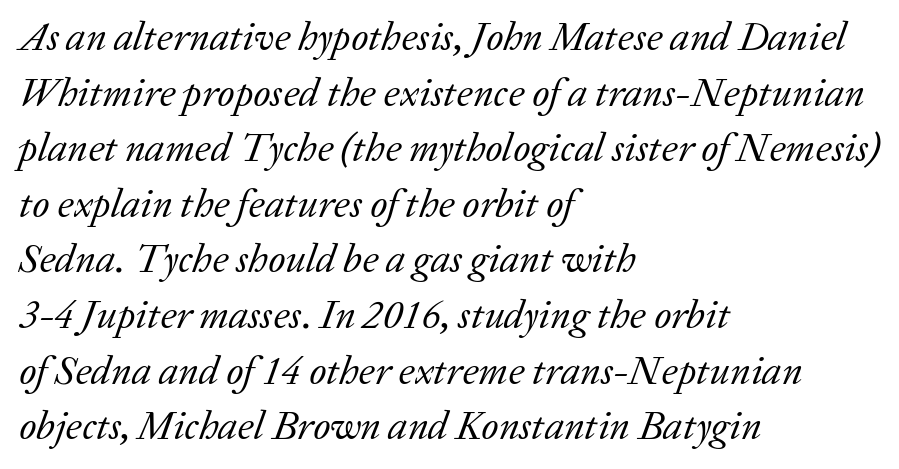
The letters advance in unequal steps, a hallmark of proportional type. Letter spacing: default. Regular leading. The lettering tilts uniformly, giving the passage an italic look.
